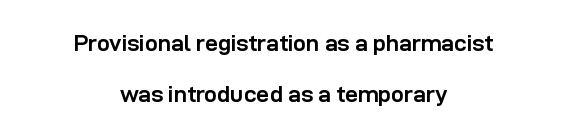
Q: Is the text bold? A: Yes.
Q: Is the text italic (slanted)? A: No, it is upright.
Q: Is the text underlined? A: No.
Q: How is the paragraph aligned? A: Centered.
Q: Is the spacing between letters normal or unusually wide? A: Normal.
Q: Is the spacing between lines tight, normal or loose? A: Loose.
